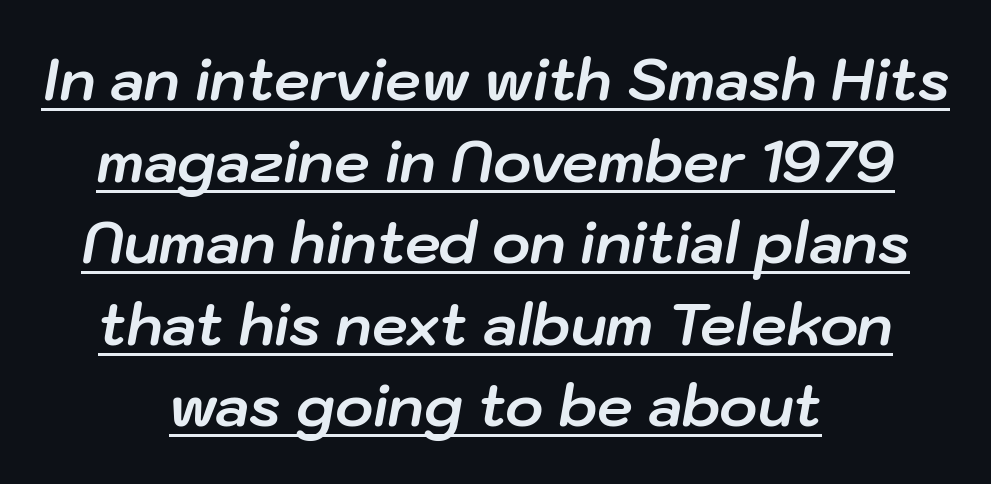
{"italic": "yes", "lean": "right", "slant_degrees": 10, "bold": "yes", "weight": "bold", "width": "normal", "stroke_contrast": "low", "x_height": "medium", "monospaced": "no", "underline": "yes", "align": "center", "line_spacing": "normal", "line_spacing_ratio": 1.43, "letter_spacing": "normal", "letter_spacing_em": 0.0, "glyph_px": 57}
